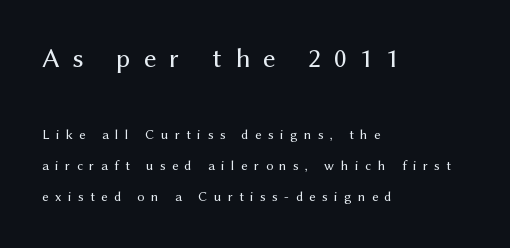
Q: Is the text bold? A: No.
Q: Is the text italic (slanted)? A: No, it is upright.
Q: Is the typeface a serif or a sans-serif typeface? A: Sans-serif.
Q: Is the text underlined? A: No.
Q: How is the paragraph aligned? A: Left-aligned.
Q: Is the spacing between letters normal or unusually wide? A: Unusually wide.
Q: Is the spacing between lines tight, normal or loose? A: Loose.
Q: Which block of text is set in a larger size, the first (top) or the second (bottom)? A: The first (top) one.
Q: Width (condensed, normal, or wide)? A: Normal.
Q: Stroke contrast? A: Medium.
Q: x-height? A: Medium.
Q: Monospaced? A: No.
